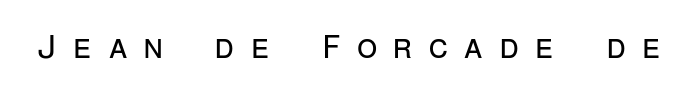
{"serif": "no", "italic": "no", "bold": "no", "weight": "regular", "width": "normal", "stroke_contrast": "low", "x_height": "medium", "monospaced": "yes", "underline": "no", "letter_spacing": "wide", "letter_spacing_em": 0.46, "glyph_px": 33}
